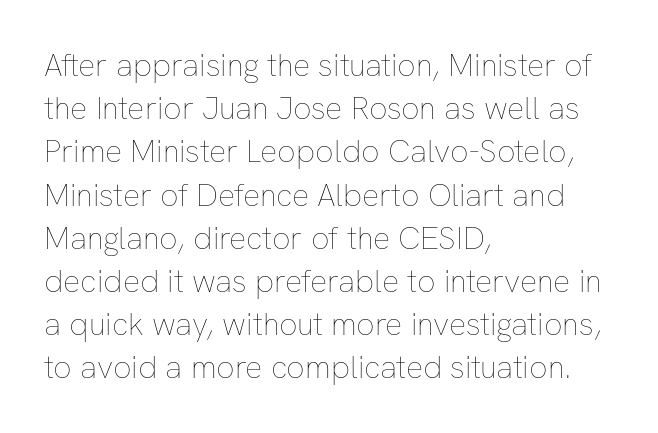
This sample uses an upright cut, with every glyph sitting square on the baseline. The baseline area is clear. Each letter keeps its own natural width here, so spacing adapts to shape. The strokes are not fattened; the text isn't bold. Successive baselines arrive at the customary interval.
